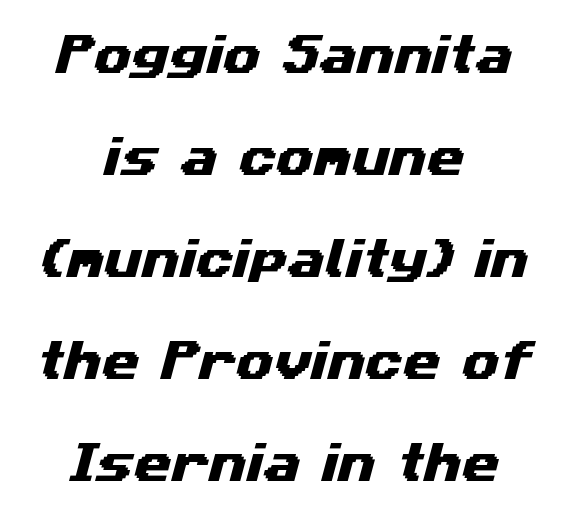
The gaps between neighbouring characters are ordinary and unremarkable. Does the leading feel generous? Absolutely, it's lavish. The designer went with a sans here, leaving each stem footless. The letters advance in unequal steps, a hallmark of proportional type. Is the block centered? Yes — each line is placed symmetrically about the middle. The space directly below the letters is spotless.
